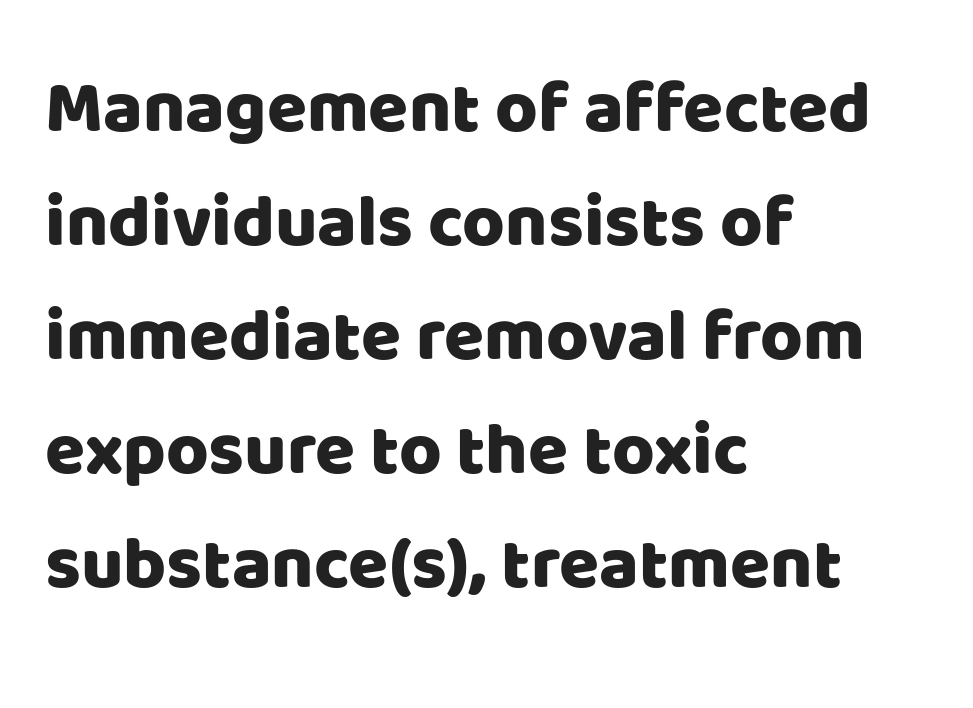
{"serif": "no", "italic": "no", "width": "normal", "stroke_contrast": "low", "x_height": "large", "monospaced": "no", "underline": "no", "align": "left", "line_spacing": "normal", "line_spacing_ratio": 1.56, "letter_spacing": "normal", "letter_spacing_em": 0.0, "glyph_px": 73}
